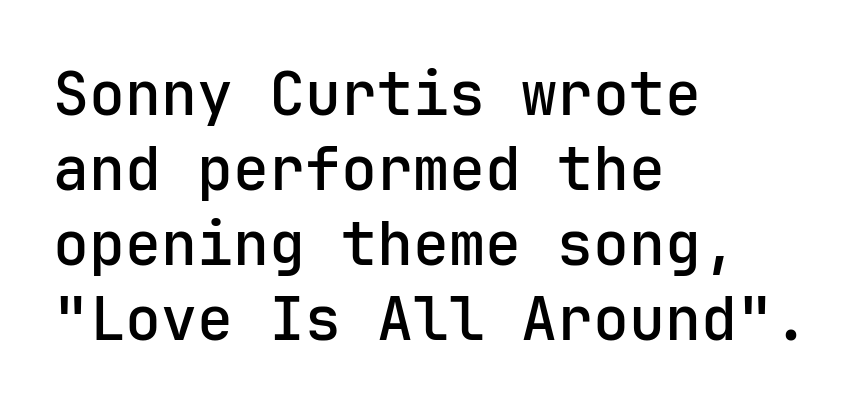
Looks like terminal output: every glyph gets an equal slot. Type without underlining. These lines stack with their left ends in a neat column. These lines sit exactly where default settings would place them. The designer went with a sans here, leaving each stem footless.
